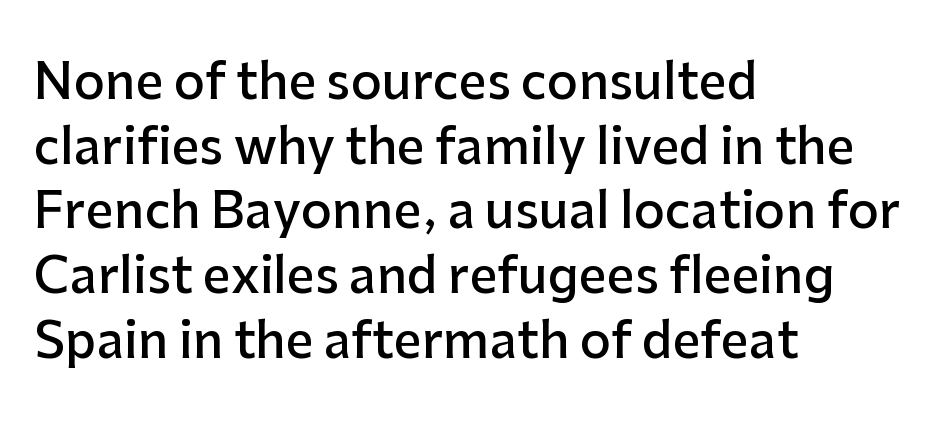
{"serif": "no", "italic": "no", "bold": "semi", "weight": "semibold", "width": "normal", "stroke_contrast": "low", "x_height": "medium", "monospaced": "no", "underline": "no", "align": "left", "line_spacing": "normal", "line_spacing_ratio": 1.32, "letter_spacing": "normal", "letter_spacing_em": 0.0, "glyph_px": 49}
